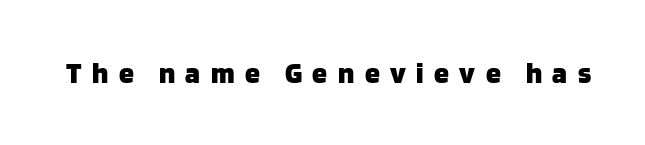
Q: Is the text bold? A: Yes.
Q: Is the text italic (slanted)? A: No, it is upright.
Q: Is the typeface a serif or a sans-serif typeface? A: Sans-serif.
Q: Is the text underlined? A: No.
Q: Is the spacing between letters normal or unusually wide? A: Unusually wide.
Q: Width (condensed, normal, or wide)? A: Normal.
Q: Stroke contrast? A: Low.
Q: x-height? A: Large.
Q: Monospaced? A: No.
